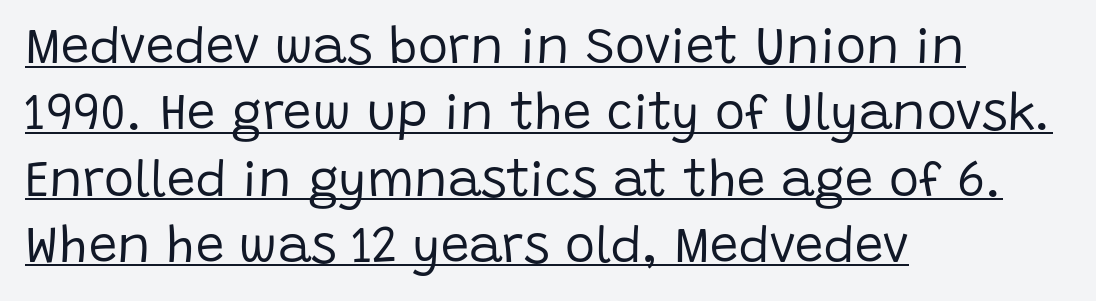
Q: Is the text bold? A: No.
Q: Is the text italic (slanted)? A: No, it is upright.
Q: Is the typeface a serif or a sans-serif typeface? A: Sans-serif.
Q: Is the text underlined? A: Yes.
Q: How is the paragraph aligned? A: Left-aligned.
Q: Is the spacing between letters normal or unusually wide? A: Normal.
Q: Is the spacing between lines tight, normal or loose? A: Normal.
Q: Width (condensed, normal, or wide)? A: Normal.
Q: Stroke contrast? A: Low.
Q: x-height? A: Large.
Q: Monospaced? A: No.
